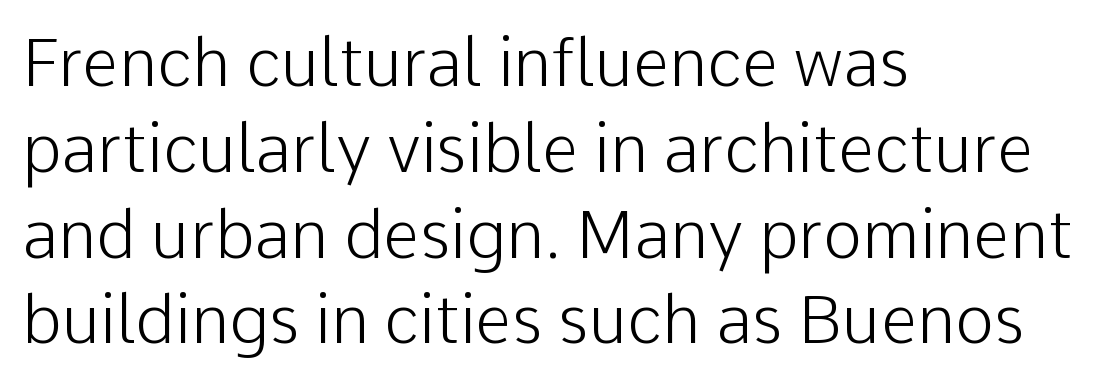
The image shows 66 px light sans-serif type, upright; set left-aligned, normal line spacing (1.3x), normal letter spacing, not underlined; low stroke contrast and a medium x-height.
